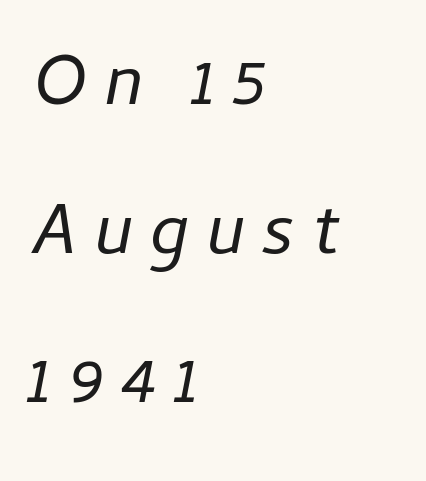
The image shows 71 px regular-weight type, italic (leaning right); set left-aligned, loose line spacing (2.1x), unusually wide letter spacing (+0.25 em), not underlined; low stroke contrast and a medium x-height.
